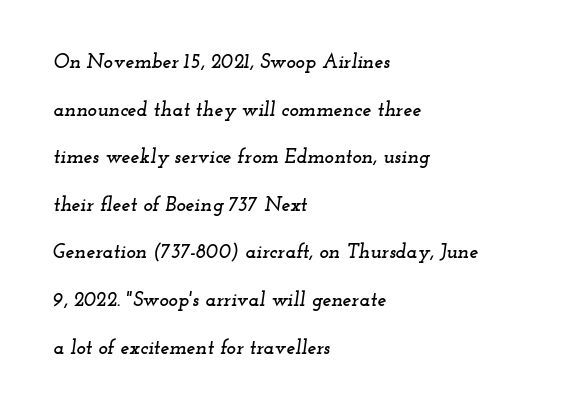
Reading down the column, the eye jumps a long way to each next line. The passage shown leans; its letterforms are oblique. Alignment: flush left. Check the space under the baseline: it is left empty. Compared with typical body copy, the letter spacing here is the same.
